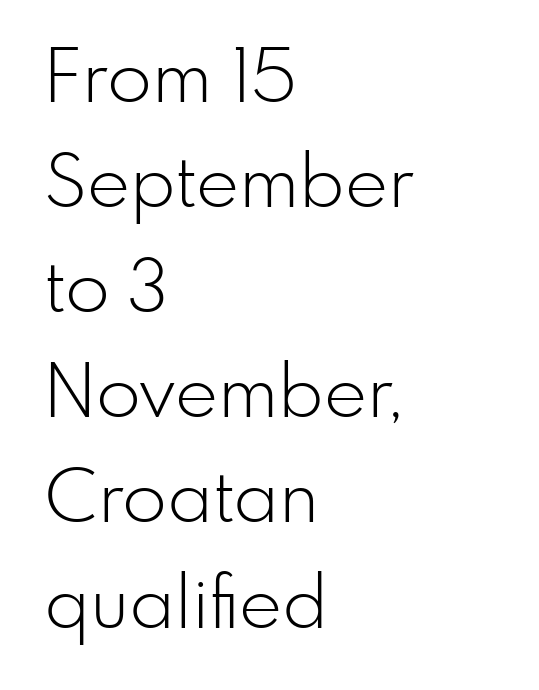
{"serif": "no", "italic": "no", "bold": "no", "weight": "light", "width": "normal", "stroke_contrast": "low", "x_height": "small", "monospaced": "no", "underline": "no", "align": "left", "line_spacing": "normal", "line_spacing_ratio": 1.44, "letter_spacing": "normal", "letter_spacing_em": 0.0, "glyph_px": 73}
